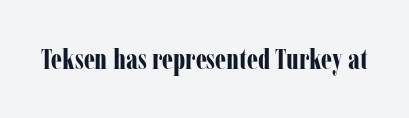
The image shows 29 px bold, condensed serif type, upright; set normal letter spacing, not underlined; low stroke contrast and a medium x-height.
